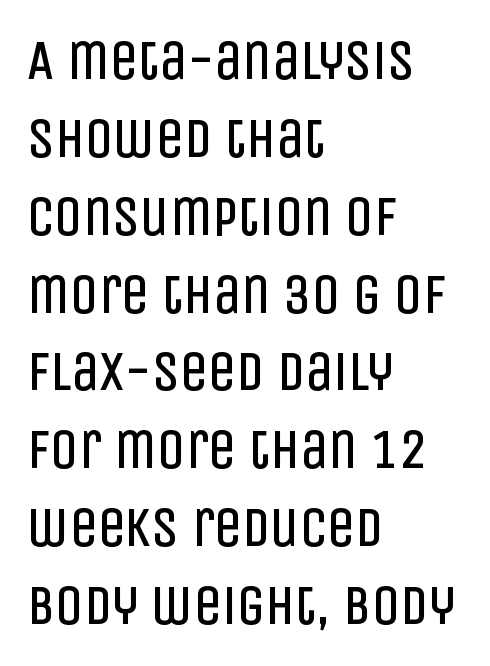
Q: Is the text bold? A: No.
Q: Is the text italic (slanted)? A: No, it is upright.
Q: Is the typeface a serif or a sans-serif typeface? A: Sans-serif.
Q: Is the text underlined? A: No.
Q: How is the paragraph aligned? A: Left-aligned.
Q: Is the spacing between letters normal or unusually wide? A: Normal.
Q: Is the spacing between lines tight, normal or loose? A: Normal.
Q: Width (condensed, normal, or wide)? A: Condensed.
Q: Stroke contrast? A: Low.
Q: x-height? A: Large.
Q: Monospaced? A: No.
